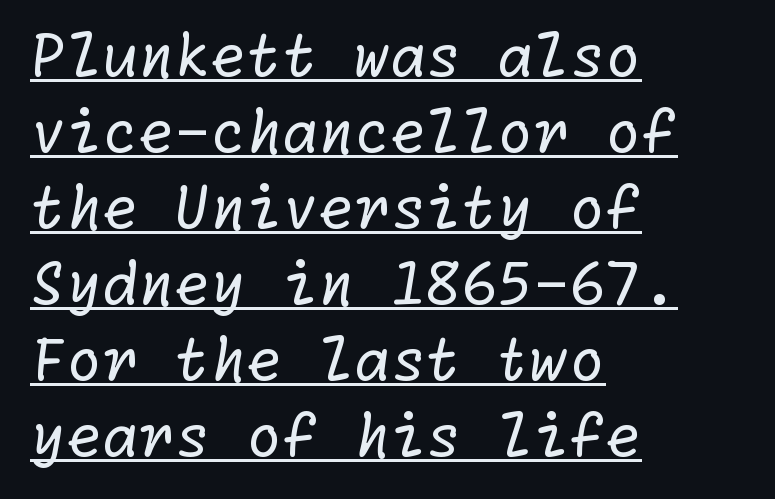
The passage shown is typeset with a sans-serif family. Standard letterfit; no display-style spreading of the glyphs. No letter is thick-stroked: the sample isn't bold. Honestly, the underline is the first thing you notice here. Alignment: flush left.
